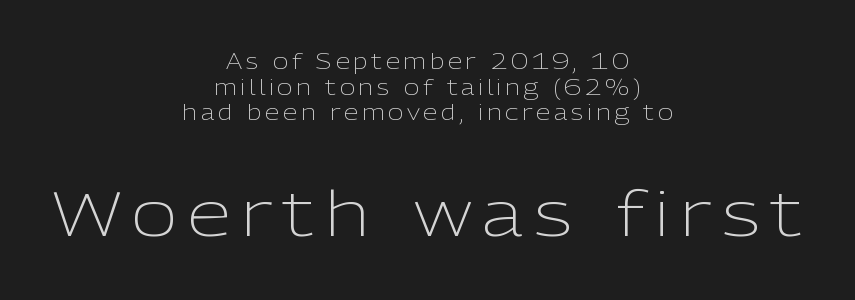
{"serif": "no", "italic": "no", "bold": "no", "weight": "light", "width": "normal", "stroke_contrast": "low", "x_height": "medium", "monospaced": "no", "underline": "no", "align": "center", "line_spacing_ratio": 1.22, "larger_block": "second", "size_ratio": 3.0, "glyph_px": 63}
